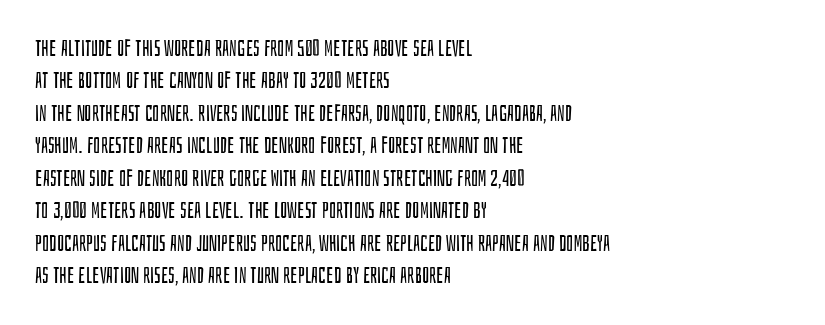
Q: Is the text bold? A: No.
Q: Is the text italic (slanted)? A: No, it is upright.
Q: Is the text underlined? A: No.
Q: How is the paragraph aligned? A: Left-aligned.
Q: Is the spacing between letters normal or unusually wide? A: Normal.
Q: Is the spacing between lines tight, normal or loose? A: Normal.
